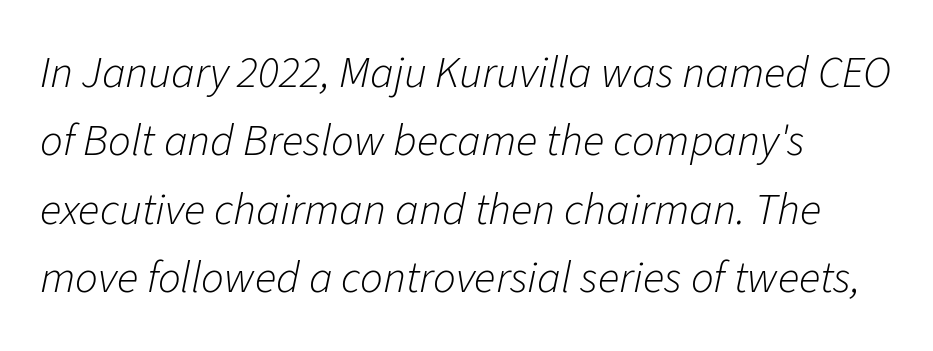
Q: Is the text bold? A: No.
Q: Is the text italic (slanted)? A: Yes, it leans right by about 11 degrees.
Q: Is the text underlined? A: No.
Q: How is the paragraph aligned? A: Left-aligned.
Q: Is the spacing between letters normal or unusually wide? A: Normal.
Q: Is the spacing between lines tight, normal or loose? A: Normal.
Q: Width (condensed, normal, or wide)? A: Normal.
Q: Stroke contrast? A: Low.
Q: x-height? A: Medium.
Q: Monospaced? A: No.
